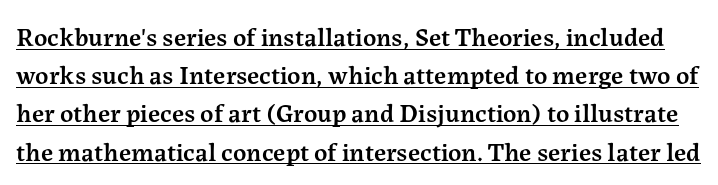
The image shows 26 px text type, upright; set normal line spacing (1.47x), normal letter spacing, underlined.
